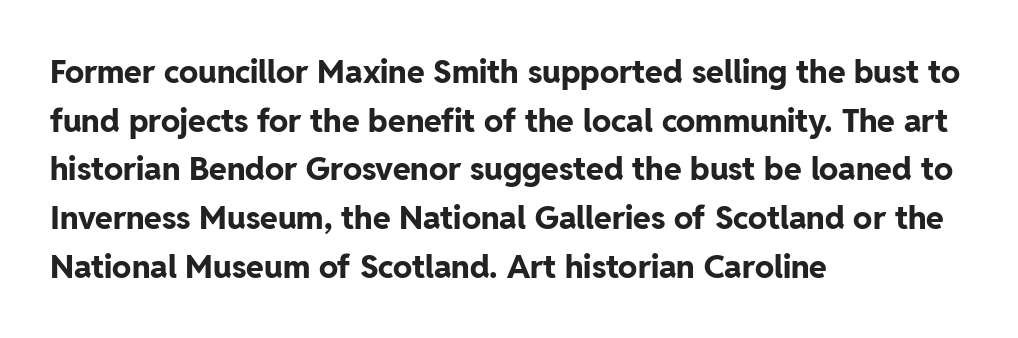
Q: Is the text bold? A: Yes.
Q: Is the text italic (slanted)? A: No, it is upright.
Q: Is the typeface a serif or a sans-serif typeface? A: Sans-serif.
Q: Is the text underlined? A: No.
Q: How is the paragraph aligned? A: Left-aligned.
Q: Is the spacing between letters normal or unusually wide? A: Normal.
Q: Is the spacing between lines tight, normal or loose? A: Normal.
Q: Width (condensed, normal, or wide)? A: Normal.
Q: Stroke contrast? A: Low.
Q: x-height? A: Medium.
Q: Monospaced? A: No.
